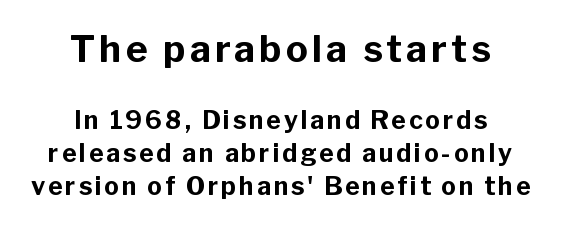
{"serif": "no", "italic": "no", "bold": "yes", "weight": "bold", "width": "normal", "stroke_contrast": "low", "x_height": "medium", "monospaced": "no", "underline": "no", "align": "center", "line_spacing": "normal", "line_spacing_ratio": 1.32, "larger_block": "first", "size_ratio": 1.48, "glyph_px": 37}
